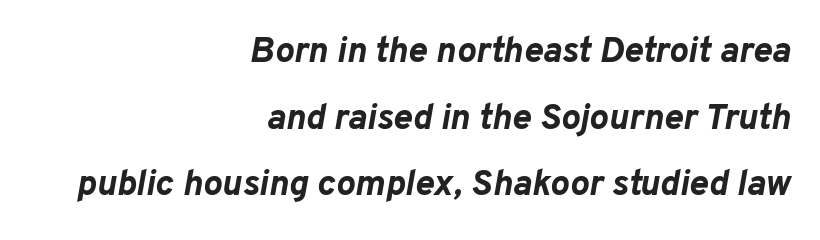
The image shows 36 px bold type, italic (leaning right); set right-aligned, line spacing 1.85x, normal letter spacing, not underlined; low stroke contrast and a medium x-height.
